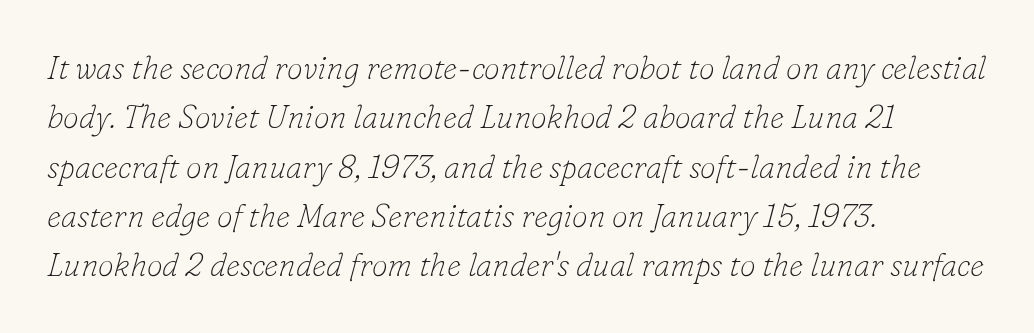
Q: Is the text bold? A: No.
Q: Is the text italic (slanted)? A: Yes, it leans right by about 16 degrees.
Q: Is the typeface a serif or a sans-serif typeface? A: Serif.
Q: Is the text underlined? A: No.
Q: How is the paragraph aligned? A: Left-aligned.
Q: Is the spacing between letters normal or unusually wide? A: Normal.
Q: Is the spacing between lines tight, normal or loose? A: Normal.
Q: Width (condensed, normal, or wide)? A: Normal.
Q: Stroke contrast? A: Low.
Q: x-height? A: Small.
Q: Monospaced? A: No.
